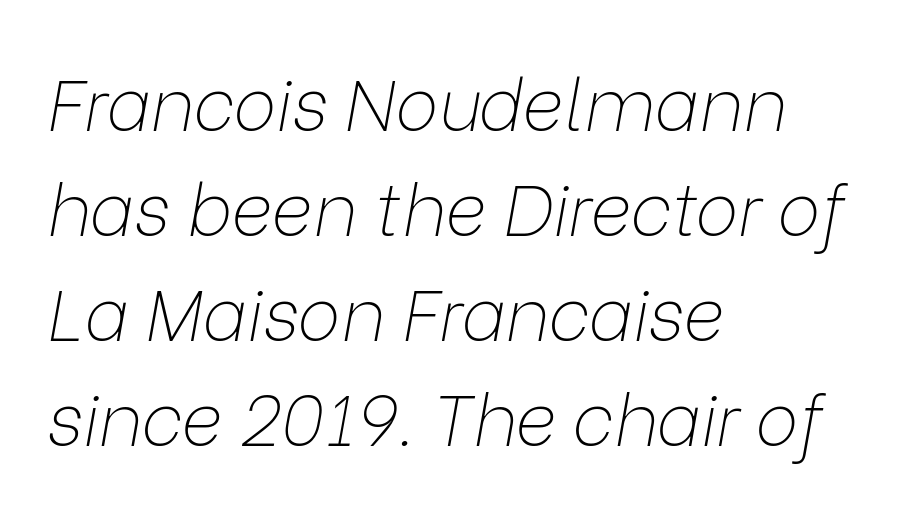
{"italic": "yes", "lean": "right", "slant_degrees": 9, "bold": "no", "weight": "thin", "width": "normal", "stroke_contrast": "low", "x_height": "medium", "monospaced": "no", "underline": "no", "align": "left", "line_spacing": "normal", "line_spacing_ratio": 1.46, "letter_spacing": "normal", "letter_spacing_em": 0.0, "glyph_px": 72}
